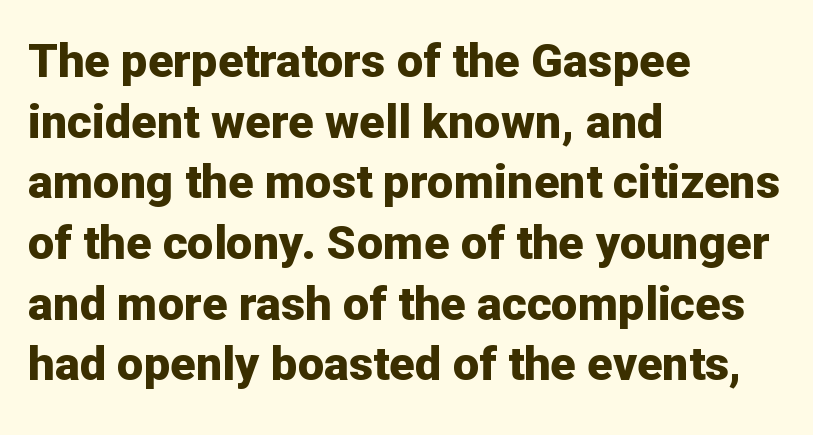
The image shows 47 px bold sans-serif type, upright; set left-aligned, normal line spacing (1.29x), normal letter spacing, not underlined; low stroke contrast and a medium x-height.
